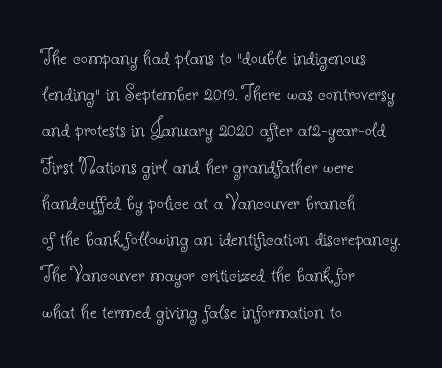
The image shows 24 px text type, upright; set left-aligned, normal line spacing (1.51x), normal letter spacing, not underlined.
